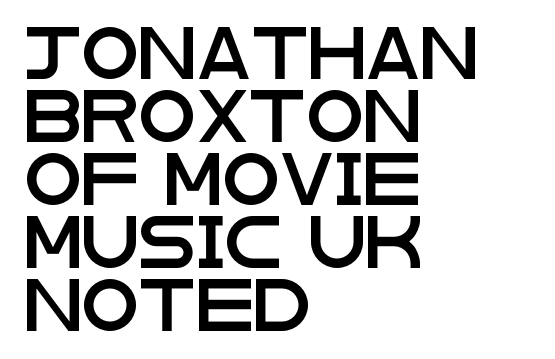
{"serif": "no", "italic": "no", "width": "wide", "stroke_contrast": "low", "x_height": "large", "monospaced": "no", "underline": "no", "align": "left", "line_spacing_ratio": 1.21, "letter_spacing": "normal", "letter_spacing_em": 0.0, "glyph_px": 52}
